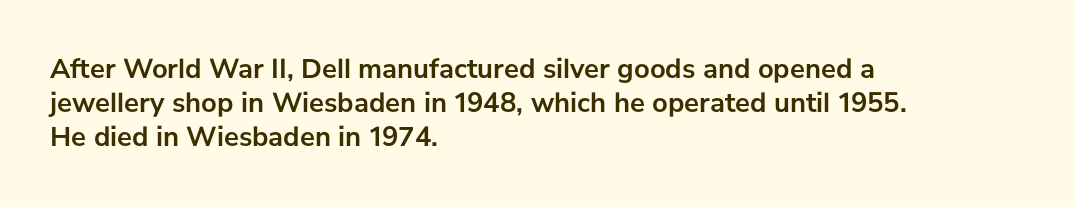
Letterform terminals end flat and unadorned throughout the passage. The passage is arranged the way most books set body copy — flush left. Chunky letters — that's bold for sure. The tracking reads as untouched default to a designer's eye. Varying glyph widths throughout — classic text-font behaviour. The type sits square on the baseline with zero lean.
